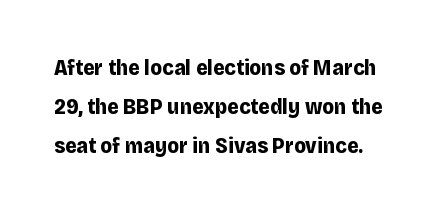
The image shows 22 px bold type, upright; set line spacing 1.77x, normal letter spacing, not underlined.
